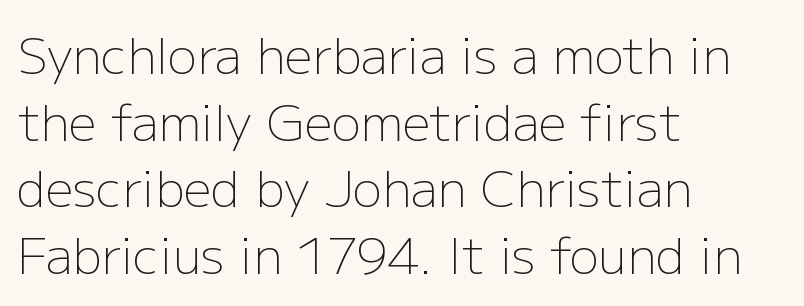
The image shows 49 px light sans-serif type, upright; set left-aligned, normal line spacing (1.36x), normal letter spacing, not underlined; low stroke contrast and a medium x-height.
